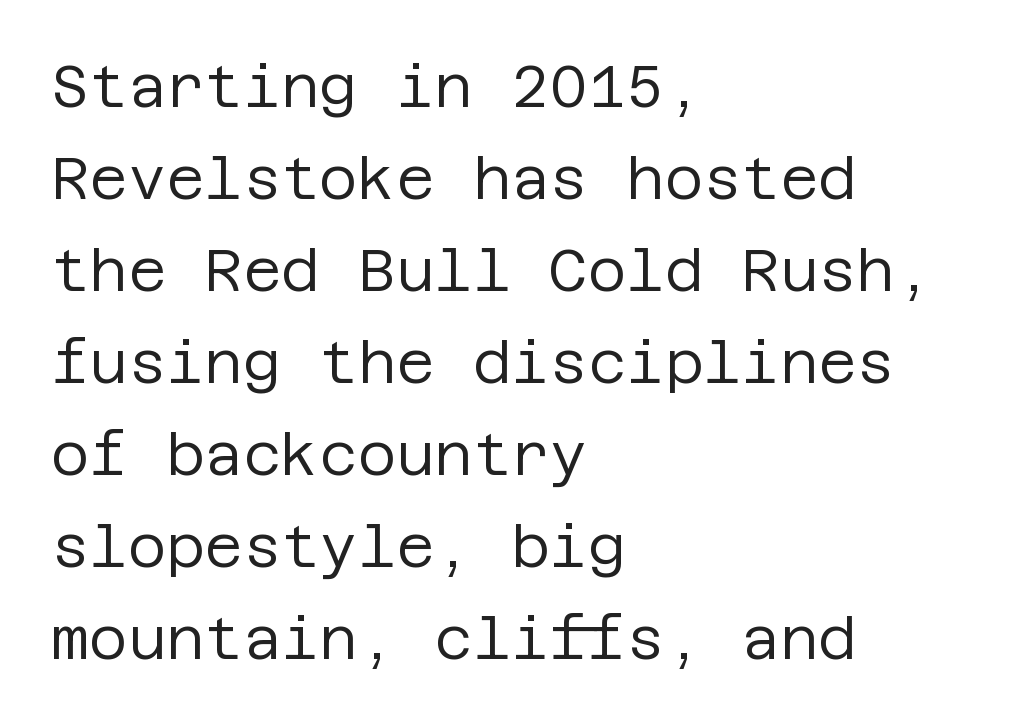
Q: Is the text bold? A: No.
Q: Is the text italic (slanted)? A: No, it is upright.
Q: Is the typeface a serif or a sans-serif typeface? A: Sans-serif.
Q: Is the text underlined? A: No.
Q: How is the paragraph aligned? A: Left-aligned.
Q: Is the spacing between letters normal or unusually wide? A: Normal.
Q: Is the spacing between lines tight, normal or loose? A: Normal.
Q: Width (condensed, normal, or wide)? A: Normal.
Q: Stroke contrast? A: Low.
Q: x-height? A: Large.
